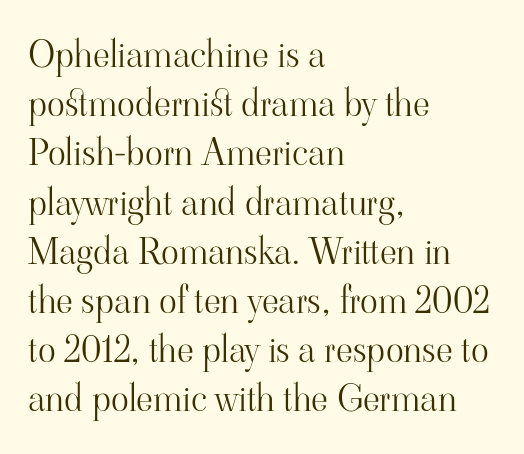
You could not count columns in this text — the font is proportionally spaced. Descenders hang freely into open space. Horizontal alignment here is leftward, the default for most running prose. Each word holds together tightly as a unit, with standard inter-letter gaps. A quiet, ordinary-to-light weight characterises the typeface. A typesetter would label this face a serif.
